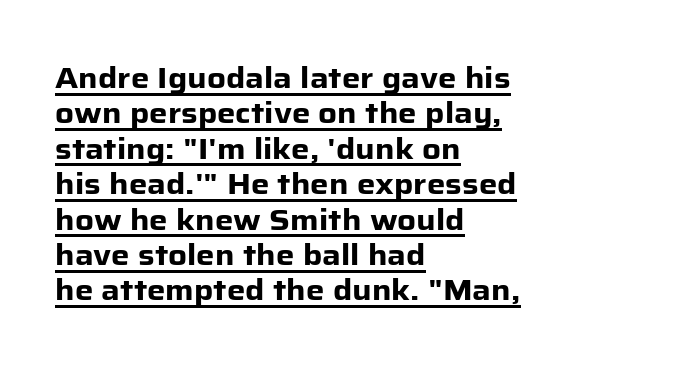
The image shows 29 px heavy sans-serif type, upright; set left-aligned, line spacing 1.22x, normal letter spacing, underlined; low stroke contrast and a medium x-height.
